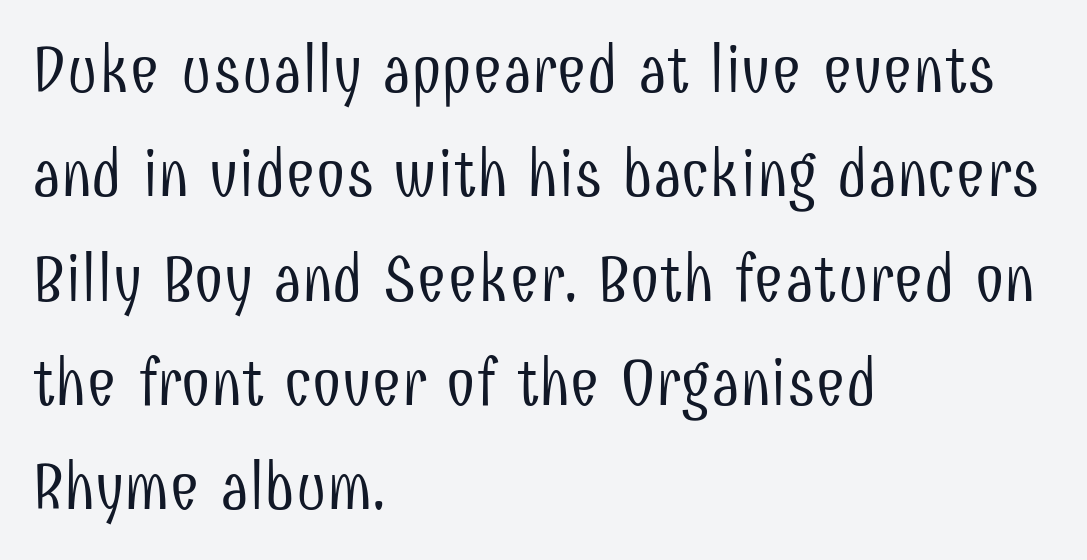
The lettering holds an erect, upright posture throughout. This sample has the flowing, uneven cadence of proportional lettering. Decoration check: the copy has no underline. Leading: standard.
